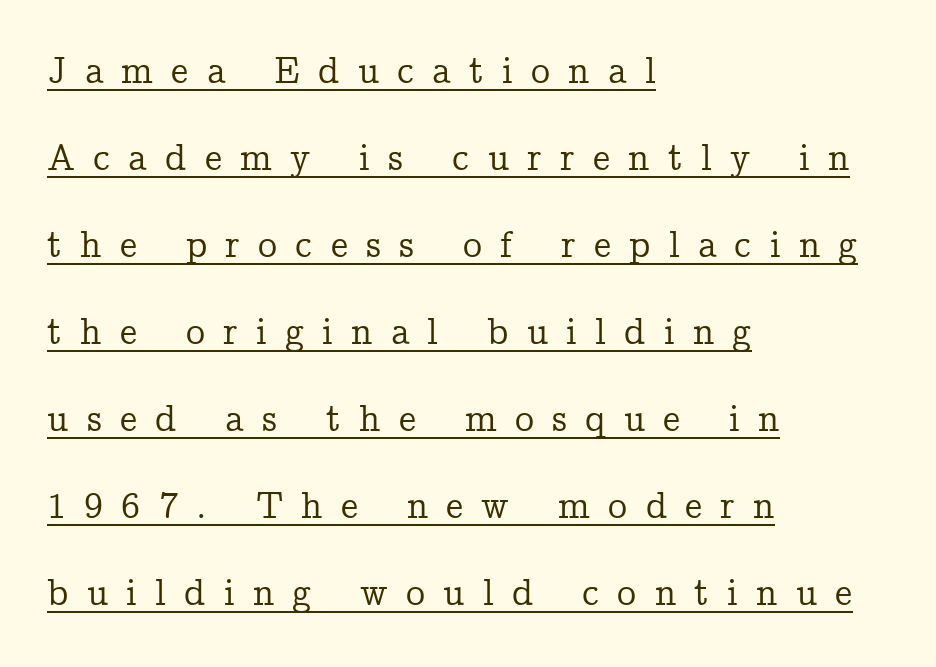
The image shows 38 px serif type, upright; set left-aligned, loose line spacing (2.29x), unusually wide letter spacing (+0.48 em), underlined; low stroke contrast and a medium x-height.
